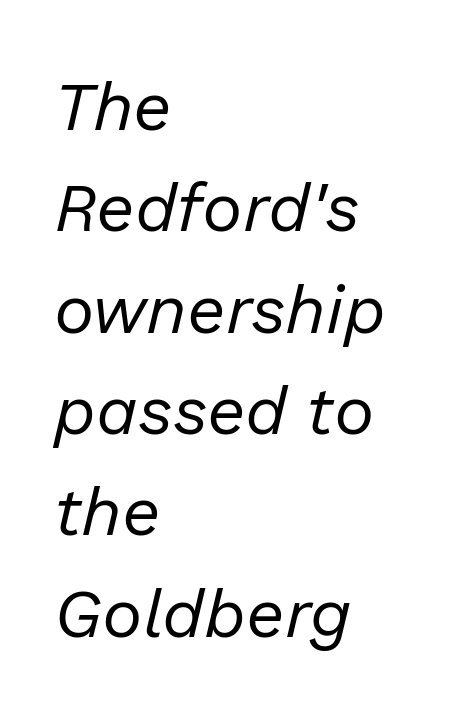
Q: Is the text bold? A: No.
Q: Is the text italic (slanted)? A: Yes, it leans right by about 13 degrees.
Q: Is the text underlined? A: No.
Q: How is the paragraph aligned? A: Left-aligned.
Q: Is the spacing between letters normal or unusually wide? A: Normal.
Q: Is the spacing between lines tight, normal or loose? A: Normal.
Q: Width (condensed, normal, or wide)? A: Normal.
Q: Stroke contrast? A: Low.
Q: x-height? A: Medium.
Q: Monospaced? A: No.
